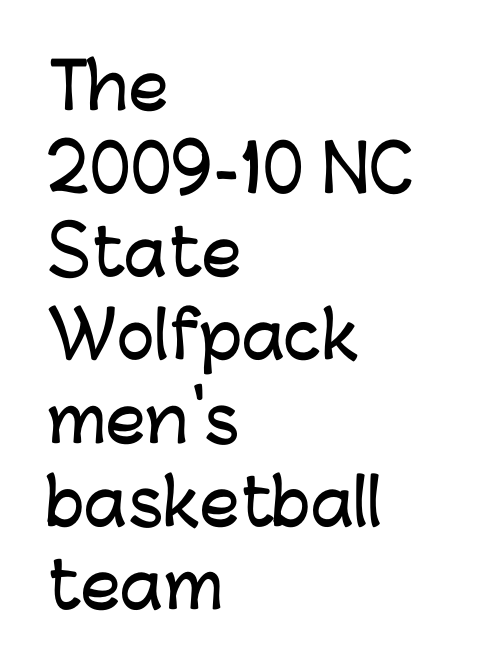
The image shows 63 px sans-serif type, upright; set left-aligned, normal line spacing (1.32x), normal letter spacing, not underlined; low stroke contrast and a medium x-height.
